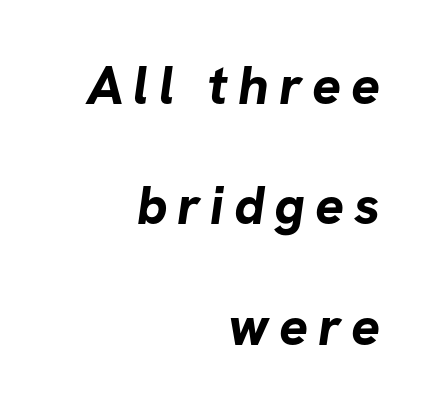
The image shows 54 px bold sans-serif type; set right-aligned, loose line spacing (2.23x), not underlined; low stroke contrast and a medium x-height.
